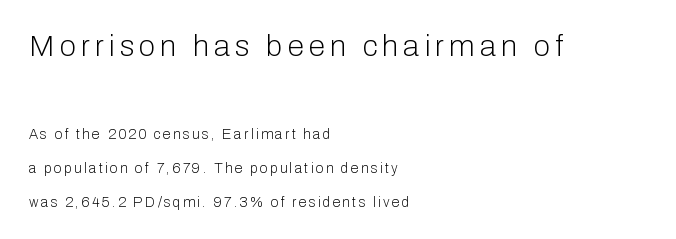
Think standard paragraph weight, or any step lighter than that. Typeset ragged right — the left edge is the straight one. This is the regular roman posture of the typeface. The font family rendered here belongs to the sans-serif group.
